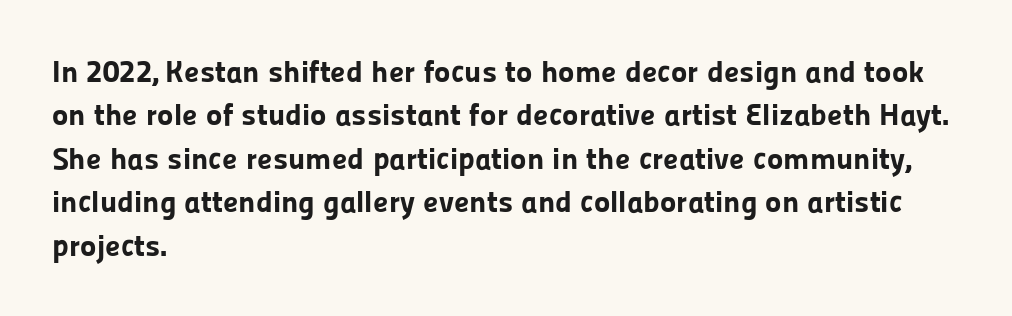
Underlining? Definitely not there. Short and long lines alike share a common starting point at left. Compared with typical paragraphs, the rows here are spaced about the same. This rendering leaves character spacing at its baseline value. Italic: no, the glyphs are upright roman.
